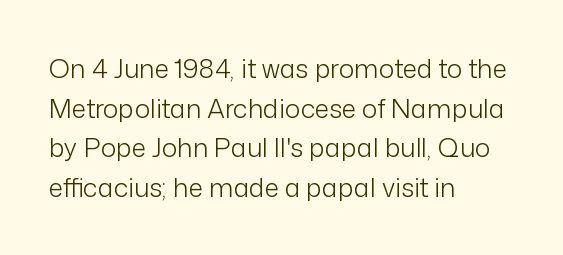
{"italic": "no", "bold": "no", "underline": "no", "align": "left", "line_spacing": "normal", "line_spacing_ratio": 1.52, "letter_spacing": "normal", "letter_spacing_em": 0.0, "glyph_px": 26}
